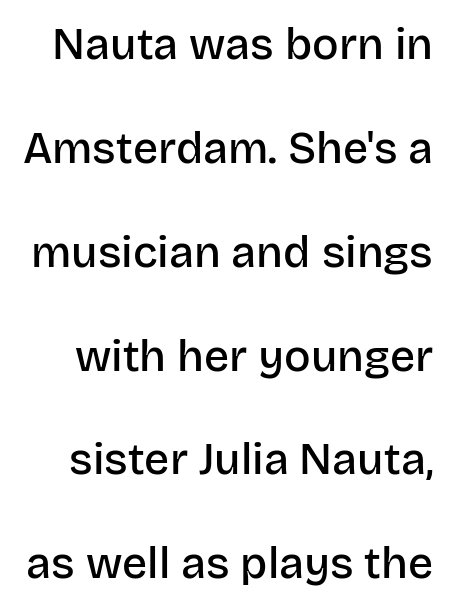
Every character sits straight up, as roman type does. Classification — sans serif. Vertical spacing — loose. Type without underlining. Do the characters align in a grid? No, the font is proportional.
